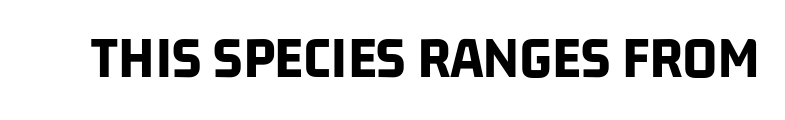
Q: Is the text bold? A: Yes.
Q: Is the typeface a serif or a sans-serif typeface? A: Sans-serif.
Q: Is the text underlined? A: No.
Q: Is the spacing between letters normal or unusually wide? A: Normal.
Q: Width (condensed, normal, or wide)? A: Condensed.
Q: Stroke contrast? A: Low.
Q: x-height? A: Large.
Q: Monospaced? A: No.
